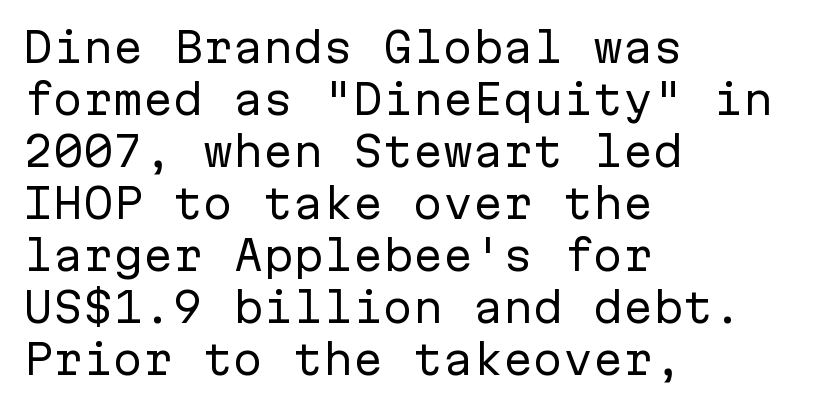
The image shows 40 px regular-weight sans-serif type, upright, monospaced; set left-aligned, normal line spacing (1.3x), normal letter spacing, not underlined; low stroke contrast and a medium x-height.
